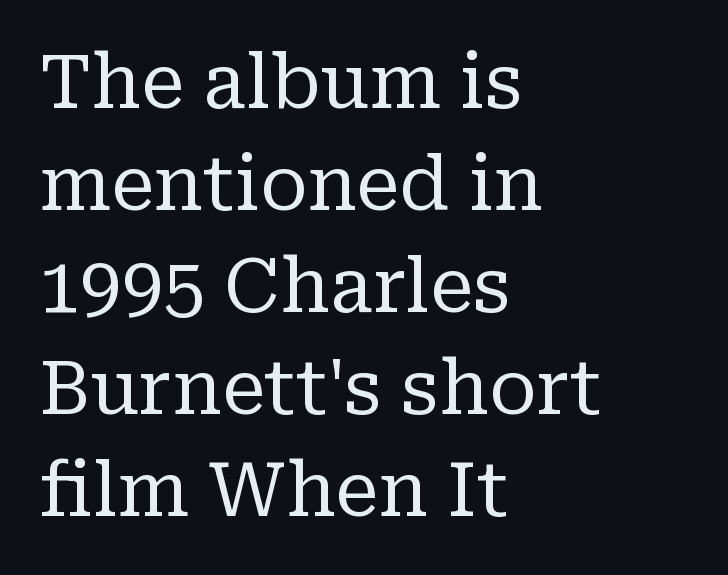
Nope, not italic — everything's standing straight. The letters carry serifs — small finishing strokes at the ends of their stems. Just letters on the line, the space beneath them empty. Caption: standard tracking, unaltered.
